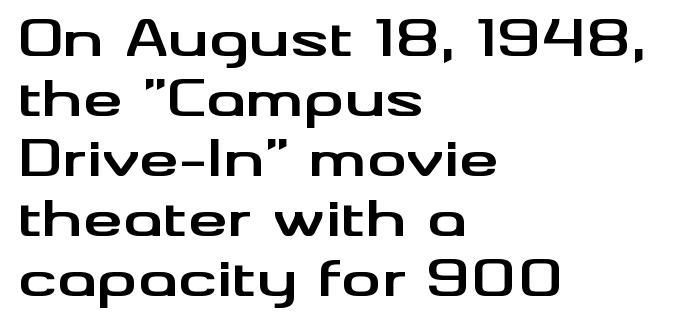
Does the type have serifs? No, each stem ends abruptly. Alignment: flush left. Heavy-handed strokes throughout: this text is bold. You could call the tracking neutral — neither tight nor loose. No italicization has been applied; the sample stays upright. Each letter keeps its own natural width here, so spacing adapts to shape.
